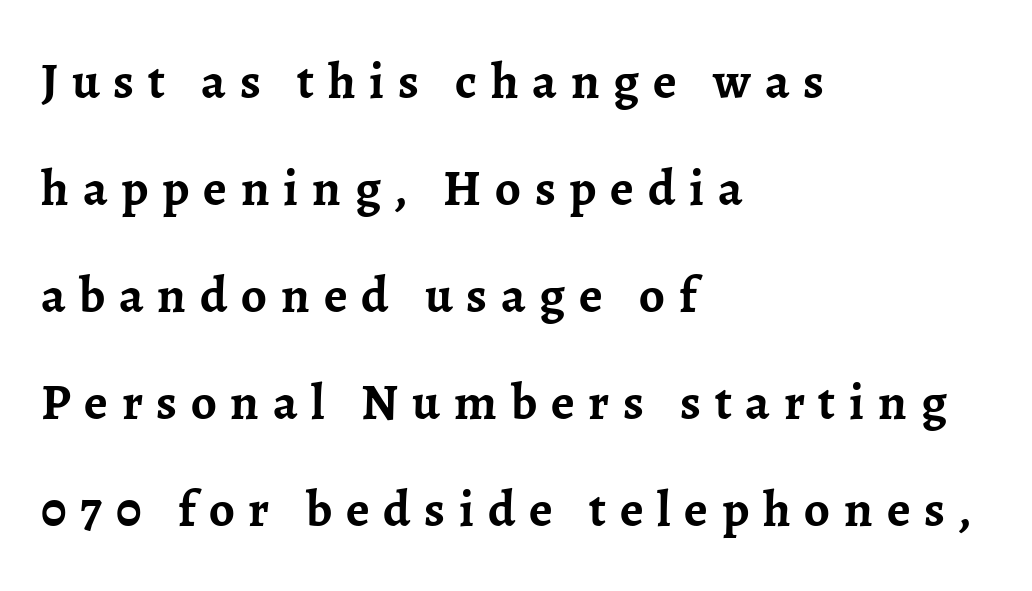
Left-aligned paragraph, ragged on the right. Think of a printed novel: that variable character pitch is what you see here. The horizontal fit of the characters is loose and conspicuously gappy. Check where the strokes stop: tiny serifs finish them off.
